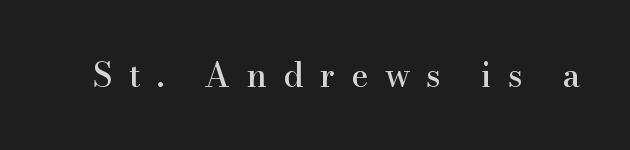
The passage shown is typed in a proportional face where columns would drift. Classification — serif. You can tell it's not italic because the verticals are truly vertical. Has an underline been added? It has not. Glyph-to-glyph distance is far greater than everyday printed text.
